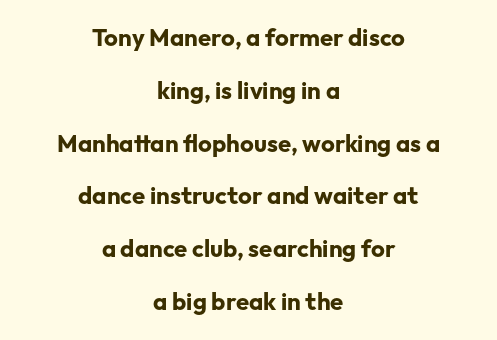
The image shows 24 px bold type, upright; set centered, loose line spacing (2.2x), normal letter spacing, not underlined.
